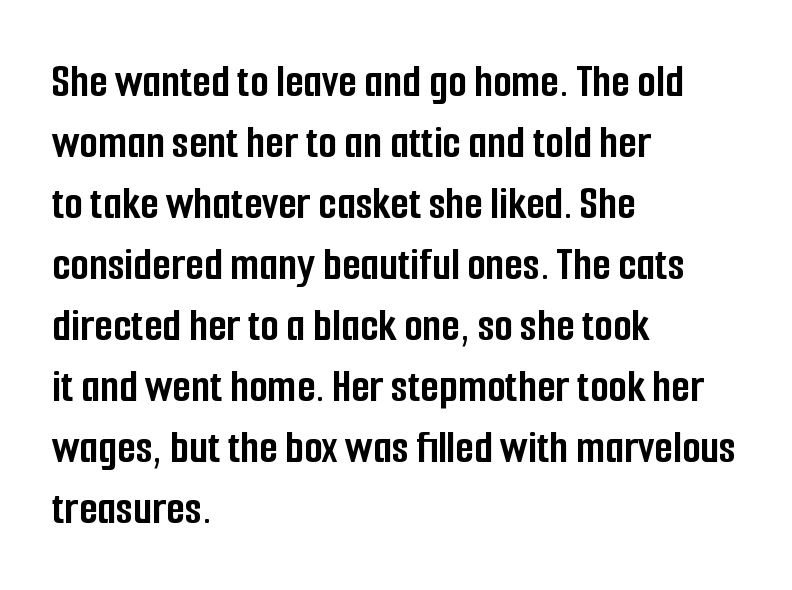
Caption: standard tracking, unaltered. The font's upright variant was chosen for this text. Weight check: bold — yes, fully. If you drew a ruler down the left edge, every line would touch it.
